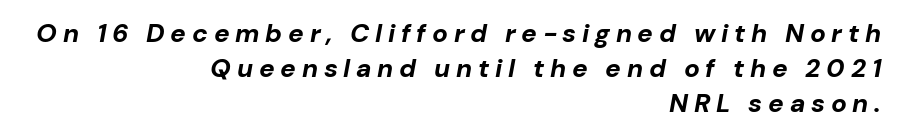
The image shows 26 px bold type, italic (leaning right); set right-aligned, normal line spacing (1.35x), unusually wide letter spacing (+0.22 em), not underlined.
